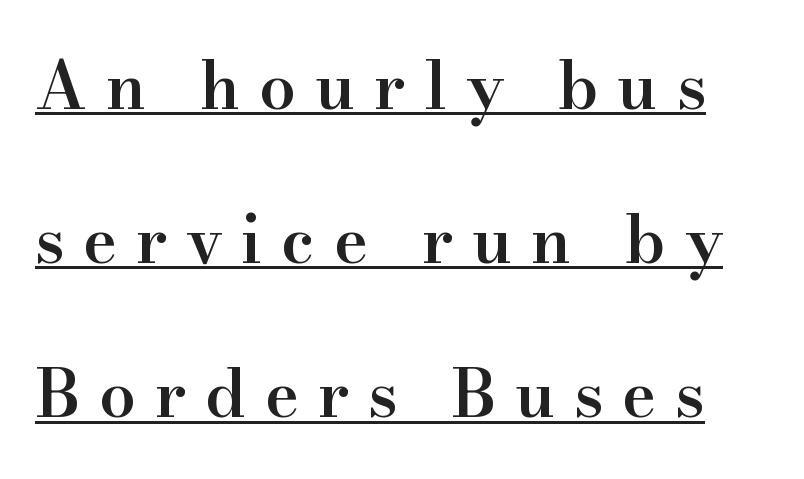
Q: Is the text bold? A: Semi-bold.
Q: Is the text italic (slanted)? A: No, it is upright.
Q: Is the typeface a serif or a sans-serif typeface? A: Serif.
Q: Is the text underlined? A: Yes.
Q: Is the spacing between letters normal or unusually wide? A: Unusually wide.
Q: Is the spacing between lines tight, normal or loose? A: Loose.
Q: Width (condensed, normal, or wide)? A: Normal.
Q: Stroke contrast? A: High.
Q: x-height? A: Small.
Q: Monospaced? A: No.
